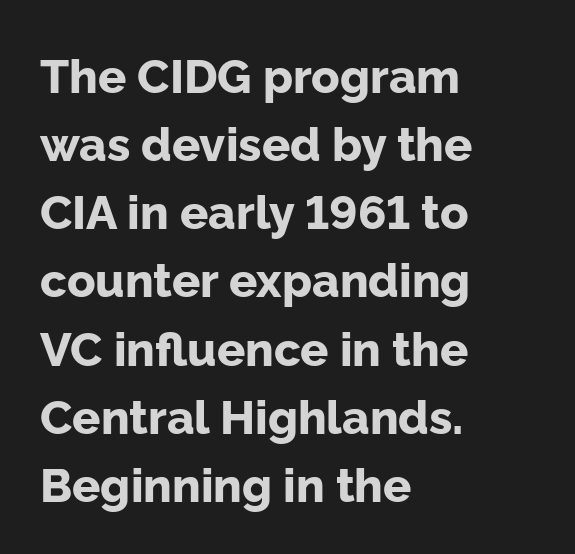
The image shows 47 px bold sans-serif type, upright; set left-aligned, normal line spacing (1.45x), normal letter spacing, not underlined; low stroke contrast and a medium x-height.
